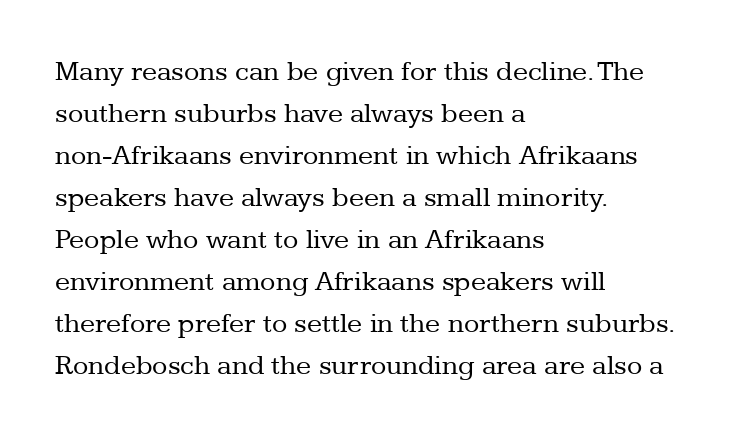
The image shows 28 px regular-weight serif type, upright; set left-aligned, normal line spacing (1.5x), normal letter spacing, not underlined; low stroke contrast and a medium x-height.
